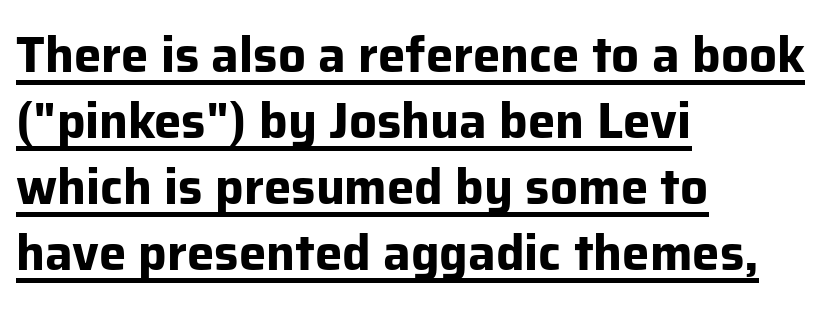
I'd describe the lettering as bold — thick and assertive. Evenly set lines give the paragraph a standard silhouette. Observe the absence of serifs on each vertical stroke in this sample. Letter spacing: default. The lines in this sample share a left origin and differ only in where they stop. Has an underline been added? It has.
